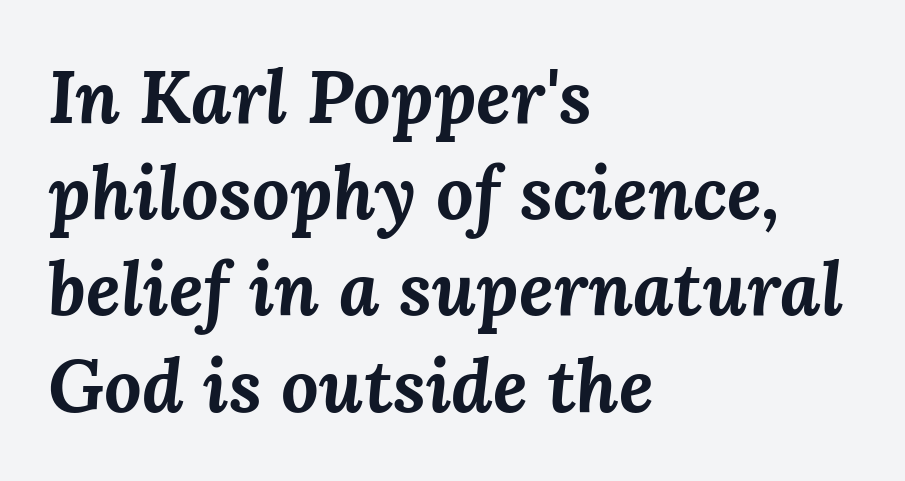
The image shows 74 px bold type, italic (leaning right); set left-aligned, normal line spacing (1.3x), normal letter spacing, not underlined; medium stroke contrast and a medium x-height.
